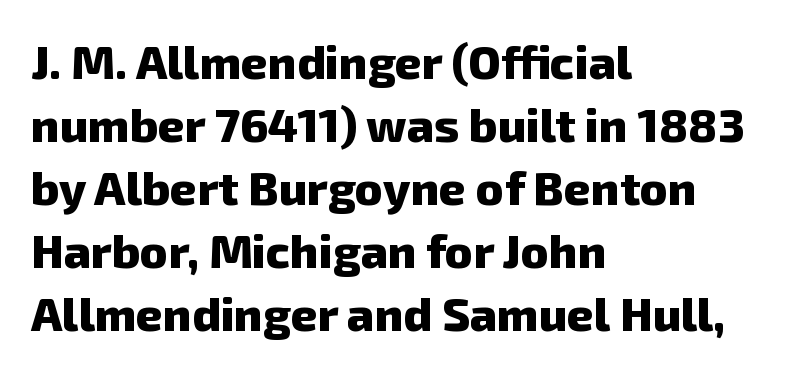
Q: Is the text bold? A: Yes.
Q: Is the typeface a serif or a sans-serif typeface? A: Sans-serif.
Q: Is the text underlined? A: No.
Q: How is the paragraph aligned? A: Left-aligned.
Q: Is the spacing between letters normal or unusually wide? A: Normal.
Q: Is the spacing between lines tight, normal or loose? A: Normal.
Q: Width (condensed, normal, or wide)? A: Normal.
Q: Stroke contrast? A: Low.
Q: x-height? A: Medium.
Q: Monospaced? A: No.
